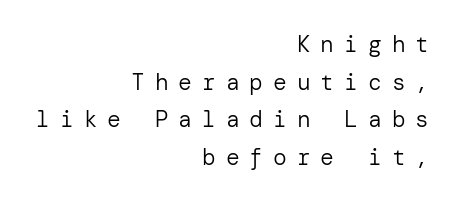
In terms of leading, this rendering sits right in the middle. Caption: expanded tracking, letters set apart. Is this a heavy cut? Hardly; it is regular or lighter. Posture: straight, roman, zero tilt. Unmarked baselines from the first word to the last.
